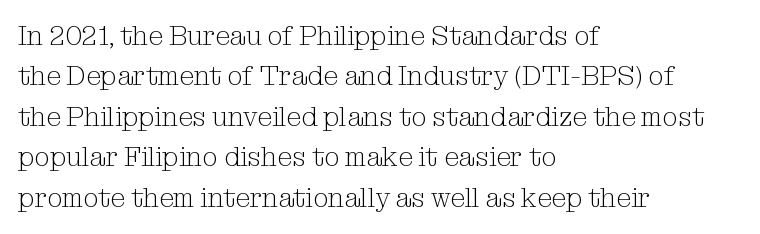
The passage shown stacks its lines at a standard gap. Students, note that the glyphs here touch the page at normal intervals. This reads as an unemphasized weight, regular at the heaviest. Typeset ragged right — the left edge is the straight one. No italicization has been applied; the sample stays upright.
